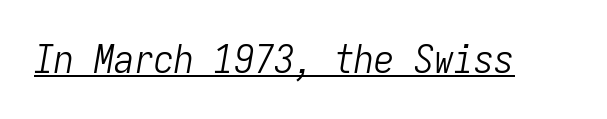
{"italic": "yes", "lean": "right", "slant_degrees": 9, "bold": "no", "weight": "light", "width": "condensed", "stroke_contrast": "low", "x_height": "medium", "monospaced": "yes", "underline": "yes", "letter_spacing": "normal", "letter_spacing_em": 0.0, "glyph_px": 40}
